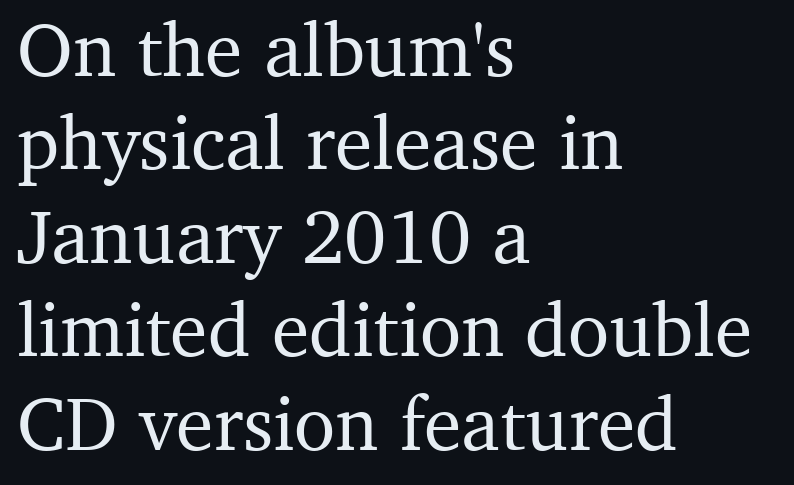
Q: Is the text italic (slanted)? A: No, it is upright.
Q: Is the typeface a serif or a sans-serif typeface? A: Serif.
Q: Is the text underlined? A: No.
Q: How is the paragraph aligned? A: Left-aligned.
Q: Is the spacing between letters normal or unusually wide? A: Normal.
Q: Width (condensed, normal, or wide)? A: Normal.
Q: Stroke contrast? A: Medium.
Q: x-height? A: Medium.
Q: Monospaced? A: No.
